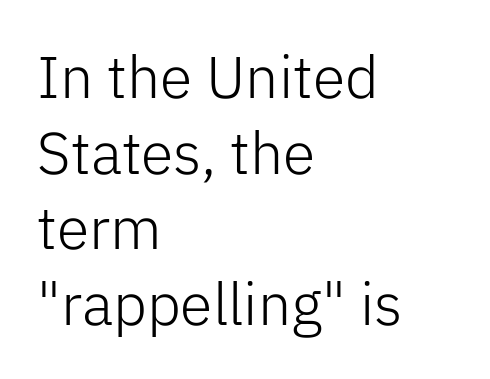
The image shows 59 px light sans-serif type, upright; set left-aligned, normal line spacing (1.28x), normal letter spacing, not underlined; low stroke contrast and a medium x-height.
